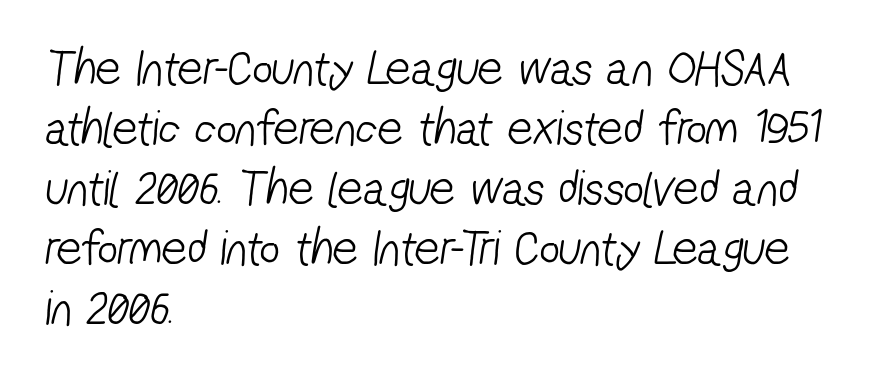
Q: Is the text bold? A: No.
Q: Is the typeface a serif or a sans-serif typeface? A: Sans-serif.
Q: Is the text underlined? A: No.
Q: How is the paragraph aligned? A: Left-aligned.
Q: Is the spacing between letters normal or unusually wide? A: Normal.
Q: Width (condensed, normal, or wide)? A: Condensed.
Q: Stroke contrast? A: Low.
Q: x-height? A: Medium.
Q: Monospaced? A: No.
